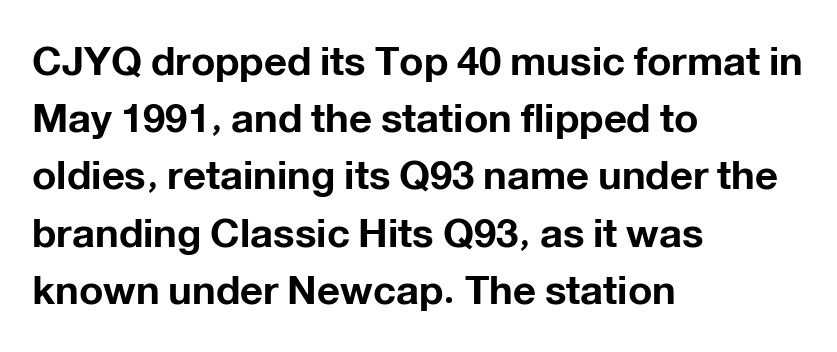
The font's upright variant was chosen for this text. The rendering anchors every line to the left-hand side. The face used here is a sans, in the tradition of grotesques and geometrics. The passage shown is typed in a proportional face where columns would drift.
